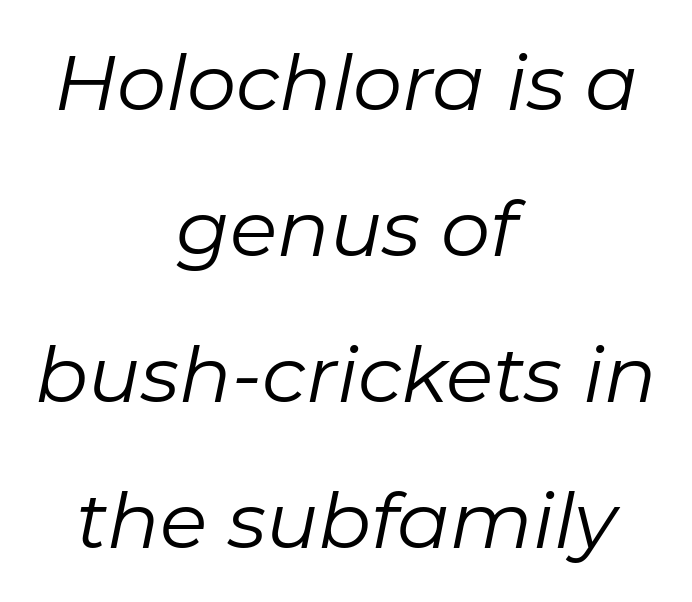
{"italic": "yes", "lean": "right", "slant_degrees": 11, "bold": "no", "weight": "regular", "width": "normal", "stroke_contrast": "low", "x_height": "medium", "monospaced": "no", "underline": "no", "align": "center", "line_spacing_ratio": 1.87, "letter_spacing": "normal", "letter_spacing_em": 0.0, "glyph_px": 78}
